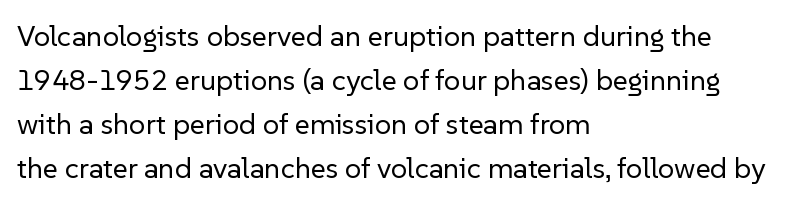
These lines keep a tight, regular rhythm from letter to letter. Think of a printed novel: that variable character pitch is what you see here. Each new line begins a customary step beneath the previous one. These lines are composed in type without serifs.
